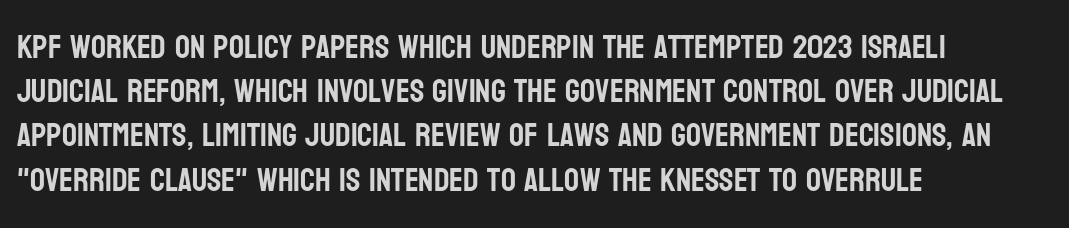
{"serif": "no", "italic": "no", "width": "condensed", "stroke_contrast": "low", "x_height": "large", "monospaced": "no", "underline": "no", "align": "left", "line_spacing": "normal", "line_spacing_ratio": 1.34, "letter_spacing": "normal", "letter_spacing_em": 0.0, "glyph_px": 33}
